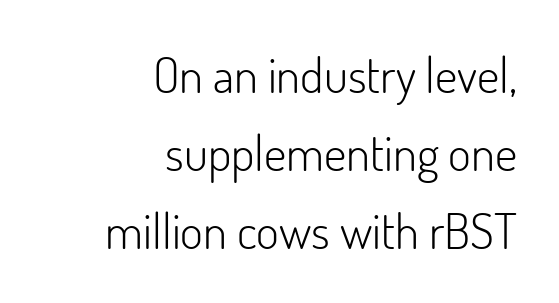
{"serif": "no", "italic": "no", "bold": "no", "weight": "light", "width": "normal", "stroke_contrast": "low", "x_height": "small", "monospaced": "no", "underline": "no", "align": "right", "line_spacing": "normal", "line_spacing_ratio": 1.59, "letter_spacing": "normal", "letter_spacing_em": 0.0, "glyph_px": 49}
